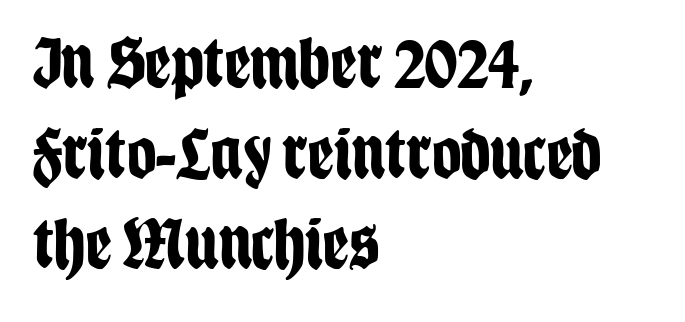
A sans-serif font was chosen for this passage. The typesetter chose a ragged-right arrangement here. The foot of each line stays bare and open. The strokes are fattened all the way to bold. This sample has the flowing, uneven cadence of proportional lettering. Each word holds together tightly as a unit, with standard inter-letter gaps.
